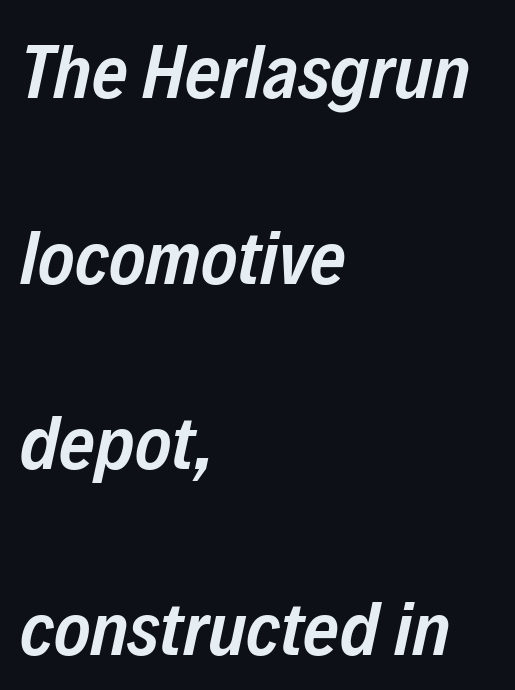
{"italic": "yes", "lean": "right", "slant_degrees": 12, "bold": "semi", "weight": "semibold", "width": "condensed", "stroke_contrast": "low", "x_height": "medium", "monospaced": "no", "underline": "no", "align": "left", "line_spacing": "loose", "line_spacing_ratio": 2.41, "letter_spacing": "normal", "letter_spacing_em": 0.0, "glyph_px": 77}
